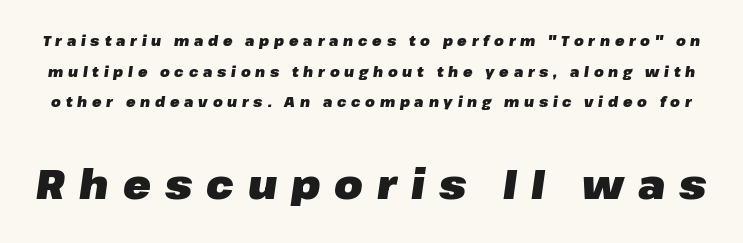
You could not count columns in this text — the font is proportionally spaced. Horizontal bands of white between lines are thick stripes. A full-strength bold gives these letters their thick strokes. Small over large — that's the arrangement of the two blocks here. The text carries the slant typical of an italic or oblique font. Just letters on the line, the space beneath them empty.
